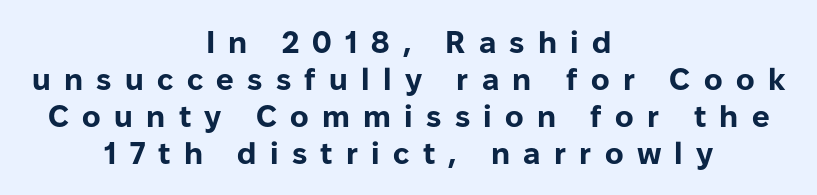
{"serif": "no", "italic": "no", "bold": "yes", "weight": "bold", "width": "normal", "stroke_contrast": "low", "x_height": "medium", "monospaced": "no", "underline": "no", "align": "center", "line_spacing_ratio": 1.19, "letter_spacing": "wide", "letter_spacing_em": 0.43, "glyph_px": 31}
